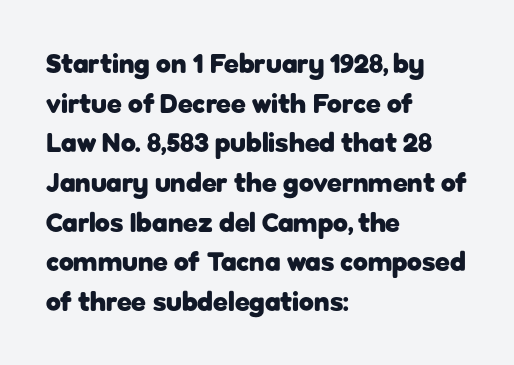
The glyphs are unaccompanied by any horizontal stroke below them. The characters look thick and weighty, a clear bold. Horizontally, the lines are justified to the leading edge only. Successive baselines arrive at the customary interval. Ordinary non-slanted type is in use.
